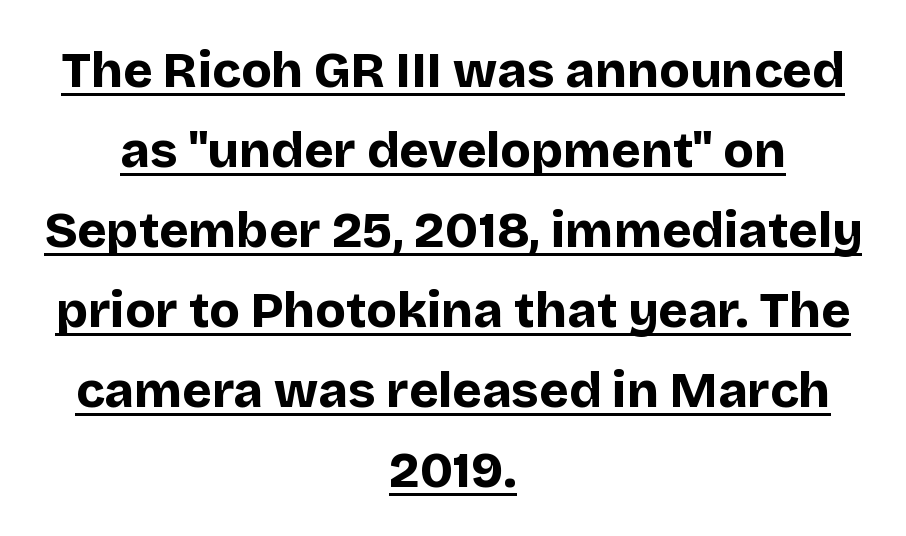
Q: Is the text bold? A: Yes.
Q: Is the text italic (slanted)? A: No, it is upright.
Q: Is the typeface a serif or a sans-serif typeface? A: Sans-serif.
Q: Is the text underlined? A: Yes.
Q: How is the paragraph aligned? A: Centered.
Q: Is the spacing between letters normal or unusually wide? A: Normal.
Q: Is the spacing between lines tight, normal or loose? A: Normal.
Q: Width (condensed, normal, or wide)? A: Normal.
Q: Stroke contrast? A: Low.
Q: x-height? A: Large.
Q: Monospaced? A: No.
